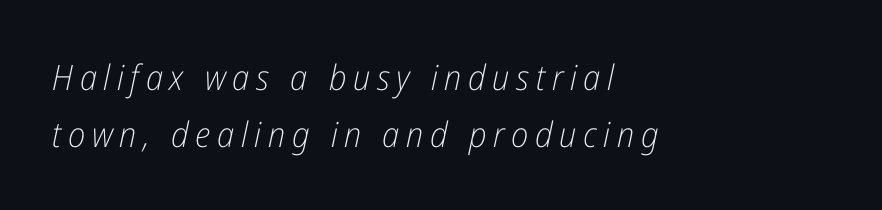
The space beneath each line is pristine and unruled. The passage shown is typed in a proportional face where columns would drift. Is there much room between lines? A standard amount, neither cramped nor airy. All the whitespace from short lines collects on the right.
